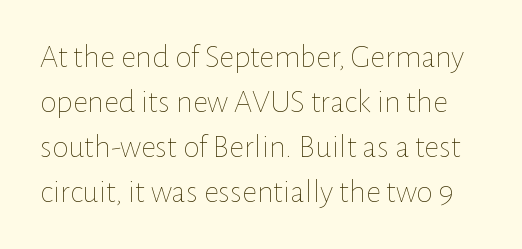
Q: Is the text bold? A: No.
Q: Is the text italic (slanted)? A: No, it is upright.
Q: Is the text underlined? A: No.
Q: Is the spacing between letters normal or unusually wide? A: Normal.
Q: Is the spacing between lines tight, normal or loose? A: Normal.
Q: Width (condensed, normal, or wide)? A: Normal.
Q: Stroke contrast? A: Low.
Q: x-height? A: Medium.
Q: Monospaced? A: No.
